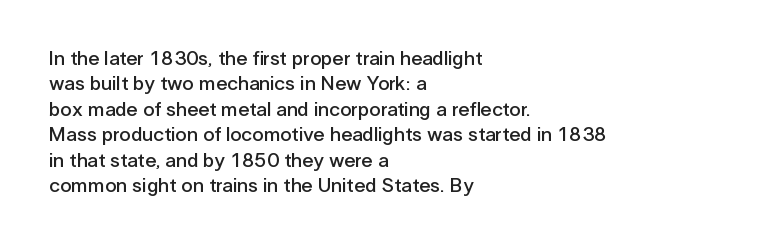
Q: Is the text bold? A: Semi-bold.
Q: Is the text italic (slanted)? A: No, it is upright.
Q: Is the text underlined? A: No.
Q: How is the paragraph aligned? A: Left-aligned.
Q: Is the spacing between letters normal or unusually wide? A: Normal.
Q: Is the spacing between lines tight, normal or loose? A: Normal.
